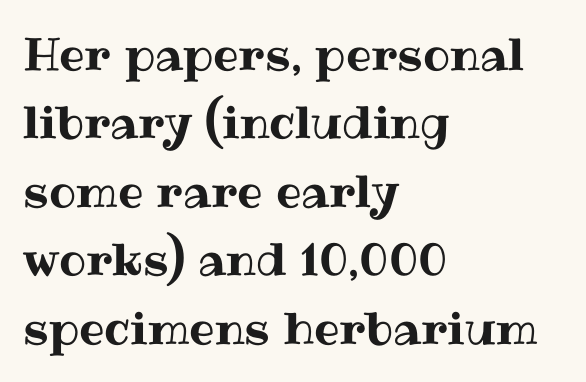
The image shows 45 px text type, upright; set left-aligned, normal line spacing (1.52x), normal letter spacing, not underlined; medium stroke contrast and a medium x-height.
